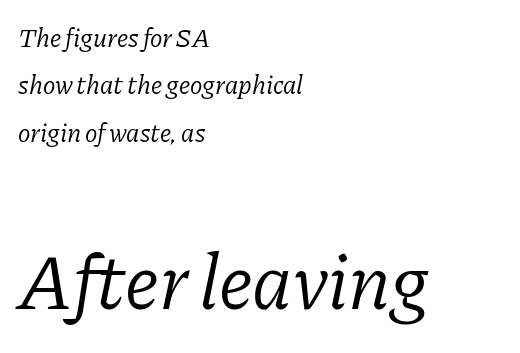
You can tell from the footed stems that serif type was used. Think of a printed novel: that variable character pitch is what you see here. Ink coverage per letter is moderate at most. Between one letter and the next there's only the usual sliver of space.
